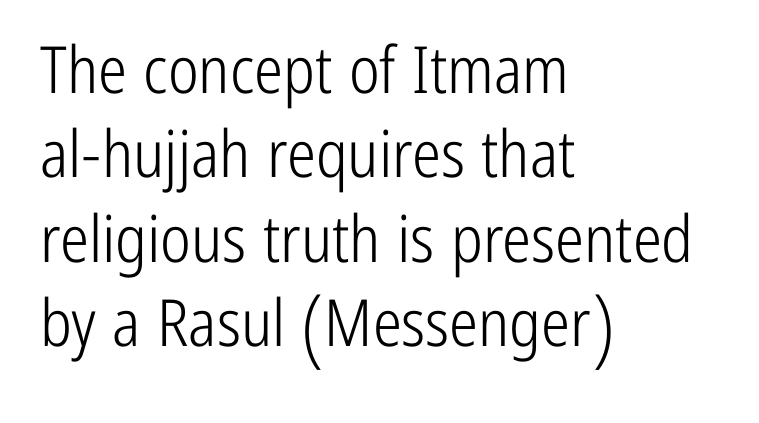
{"serif": "no", "italic": "no", "bold": "no", "weight": "light", "width": "condensed", "stroke_contrast": "low", "x_height": "medium", "monospaced": "no", "underline": "no", "align": "left", "line_spacing": "normal", "line_spacing_ratio": 1.3, "letter_spacing": "normal", "letter_spacing_em": 0.0, "glyph_px": 65}
